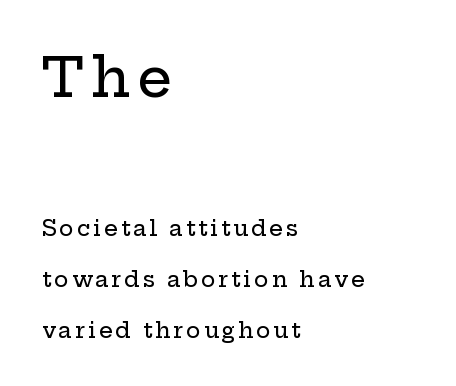
{"serif": "yes", "italic": "no", "width": "wide", "stroke_contrast": "low", "x_height": "medium", "monospaced": "no", "underline": "no", "align": "left", "line_spacing": "loose", "line_spacing_ratio": 2.32, "larger_block": "first", "size_ratio": 2.5, "glyph_px": 55}
